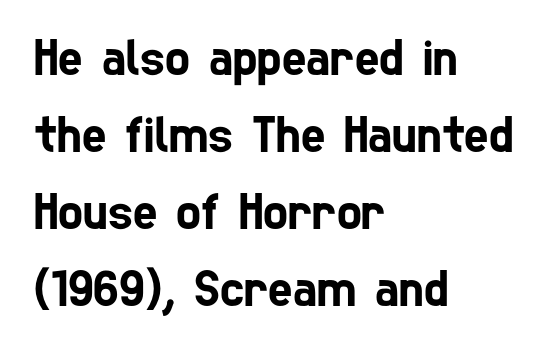
{"serif": "no", "width": "condensed", "stroke_contrast": "low", "x_height": "medium", "monospaced": "no", "underline": "no", "align": "left", "line_spacing": "normal", "line_spacing_ratio": 1.48, "letter_spacing": "normal", "letter_spacing_em": 0.0, "glyph_px": 52}
